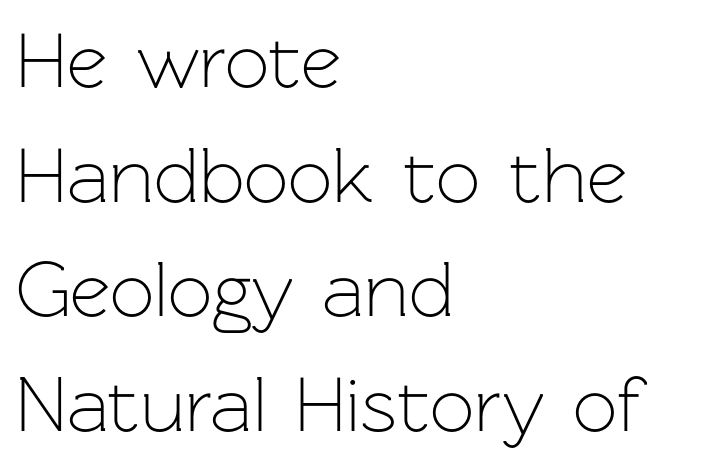
No chunkiness to these letters — they're not bold. Here the glyphs are tracked normally, forming tight word shapes. Typeset ragged right — the left edge is the straight one. Posture: upright roman. Each row of text sits above clean, open space.
